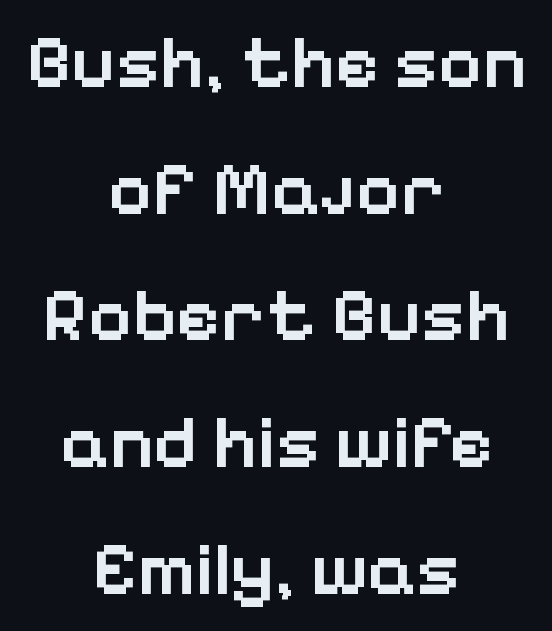
The image shows 75 px semibold sans-serif type, upright; set centered, normal line spacing (1.69x), normal letter spacing, not underlined; low stroke contrast and a medium x-height.
